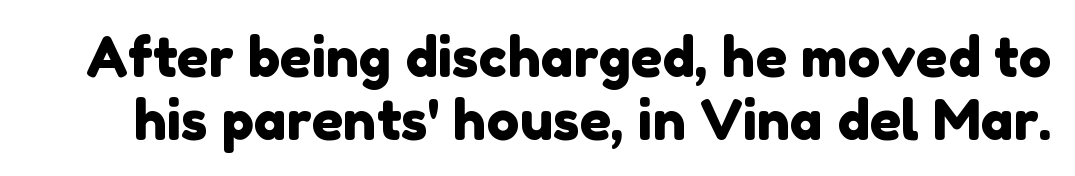
Q: Is the typeface a serif or a sans-serif typeface? A: Sans-serif.
Q: Is the text underlined? A: No.
Q: Is the spacing between letters normal or unusually wide? A: Normal.
Q: Is the spacing between lines tight, normal or loose? A: Tight.
Q: Width (condensed, normal, or wide)? A: Normal.
Q: Stroke contrast? A: Low.
Q: x-height? A: Medium.
Q: Monospaced? A: No.
